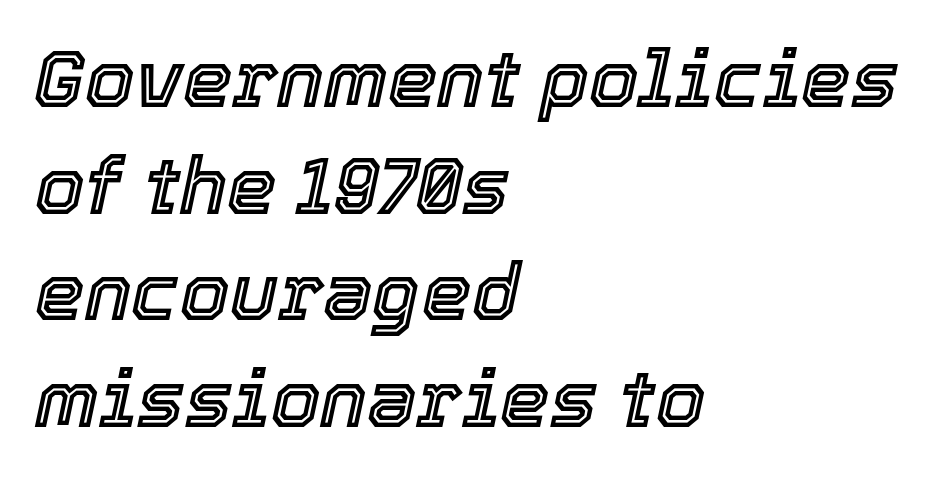
{"italic": "yes", "lean": "right", "slant_degrees": 12, "width": "normal", "x_height": "medium", "monospaced": "no", "underline": "no", "align": "left", "line_spacing": "normal", "line_spacing_ratio": 1.35, "letter_spacing": "normal", "letter_spacing_em": 0.0, "glyph_px": 79}
